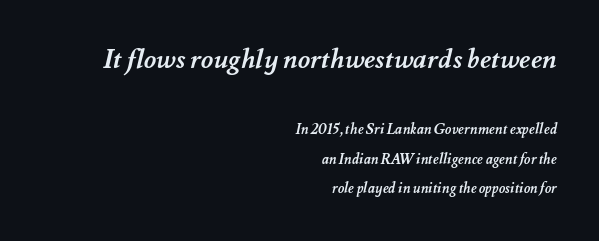
The image shows 27 px bold type; set right-aligned, loose line spacing (2.1x), normal letter spacing, not underlined; the first (top) block is 1.93x larger.
